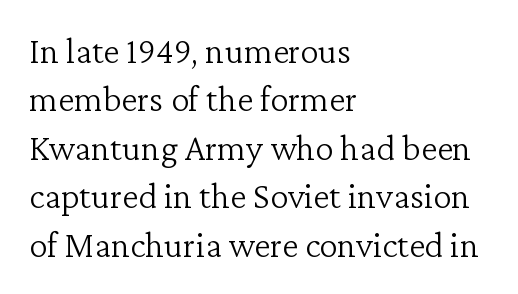
{"serif": "yes", "italic": "no", "bold": "no", "weight": "light", "width": "normal", "stroke_contrast": "low", "x_height": "medium", "monospaced": "no", "underline": "no", "align": "left", "line_spacing": "normal", "line_spacing_ratio": 1.31, "letter_spacing": "normal", "letter_spacing_em": 0.0, "glyph_px": 37}
